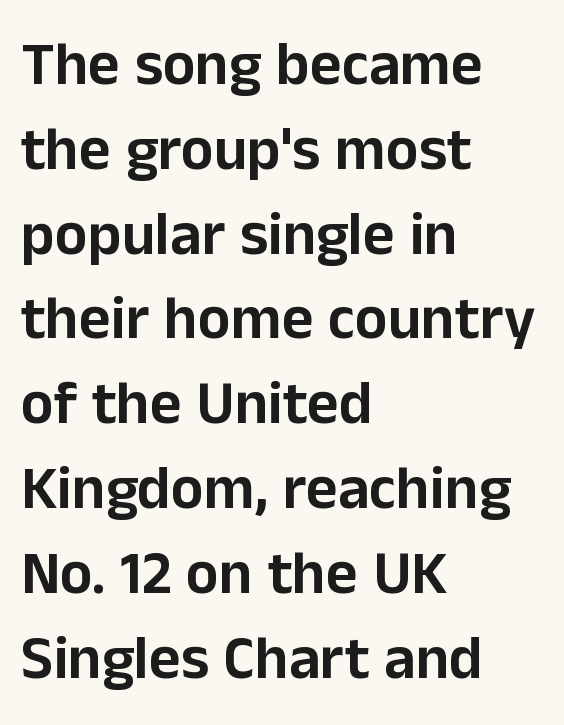
The image shows 61 px sans-serif type, upright; set left-aligned, normal line spacing (1.39x), normal letter spacing, not underlined; low stroke contrast and a medium x-height.
